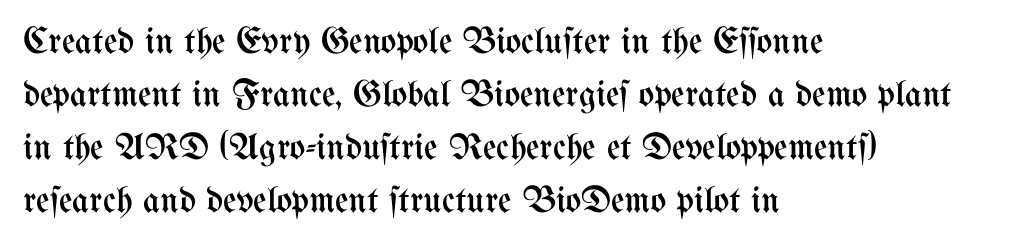
{"italic": "no", "bold": "no", "weight": "regular", "width": "condensed", "stroke_contrast": "medium", "x_height": "medium", "monospaced": "no", "underline": "no", "align": "left", "line_spacing": "normal", "line_spacing_ratio": 1.43, "letter_spacing": "normal", "letter_spacing_em": 0.0, "glyph_px": 37}
